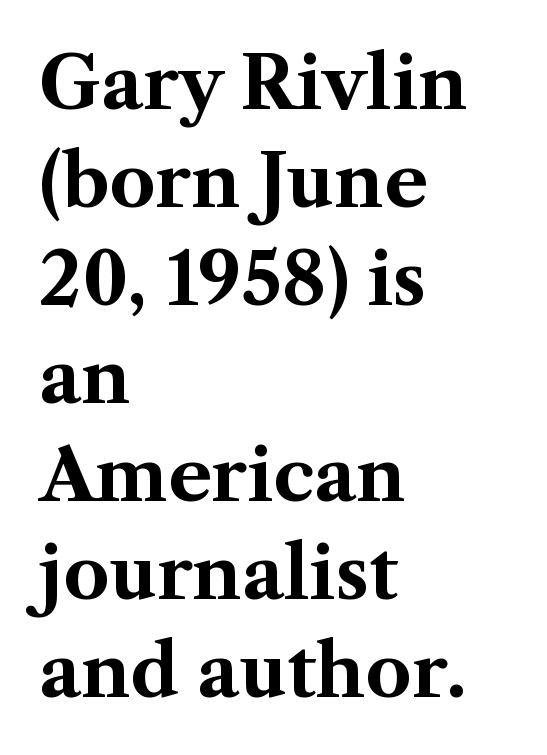
Tracking here is standard; glyphs follow each other at the usual distance. Leading matches the norm, producing a regular column. The designer went with a serif here, giving each stem small feet. These lines carry a lot of weight — the face is fully bold. Varying glyph widths throughout — classic text-font behaviour.
